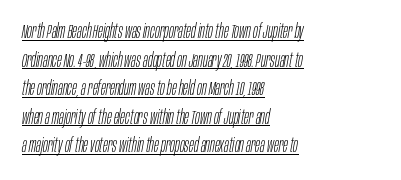
The image shows 20 px text type, italic (leaning right); set left-aligned, normal line spacing (1.43x), normal letter spacing, underlined.
